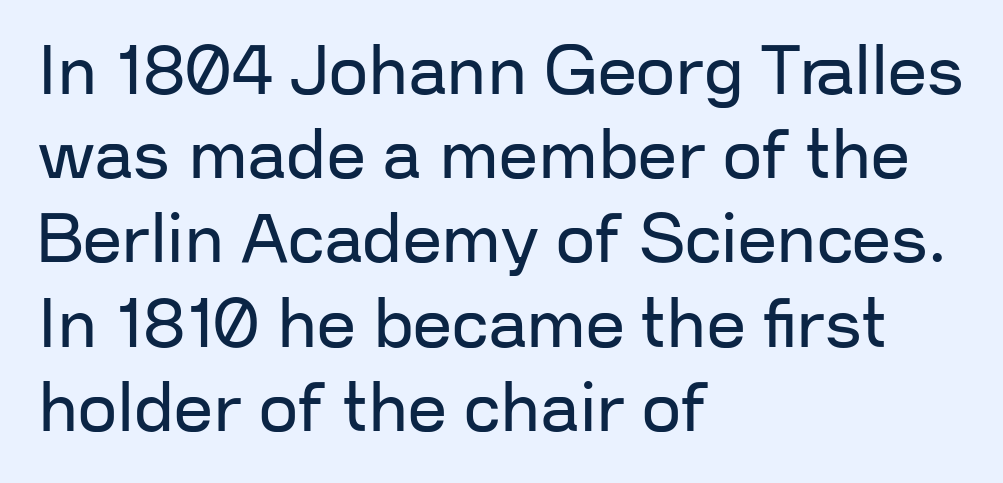
The image shows 69 px regular-weight sans-serif type, upright; set left-aligned, line spacing 1.22x, normal letter spacing, not underlined; low stroke contrast and a medium x-height.
